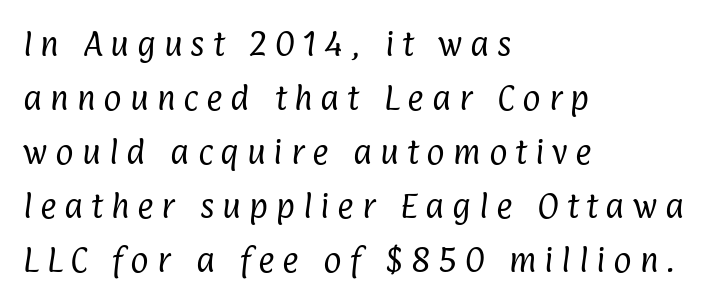
{"serif": "no", "bold": "no", "weight": "regular", "width": "condensed", "stroke_contrast": "low", "x_height": "medium", "monospaced": "no", "underline": "no", "align": "left", "line_spacing": "loose", "line_spacing_ratio": 1.93, "letter_spacing": "wide", "letter_spacing_em": 0.28, "glyph_px": 28}
